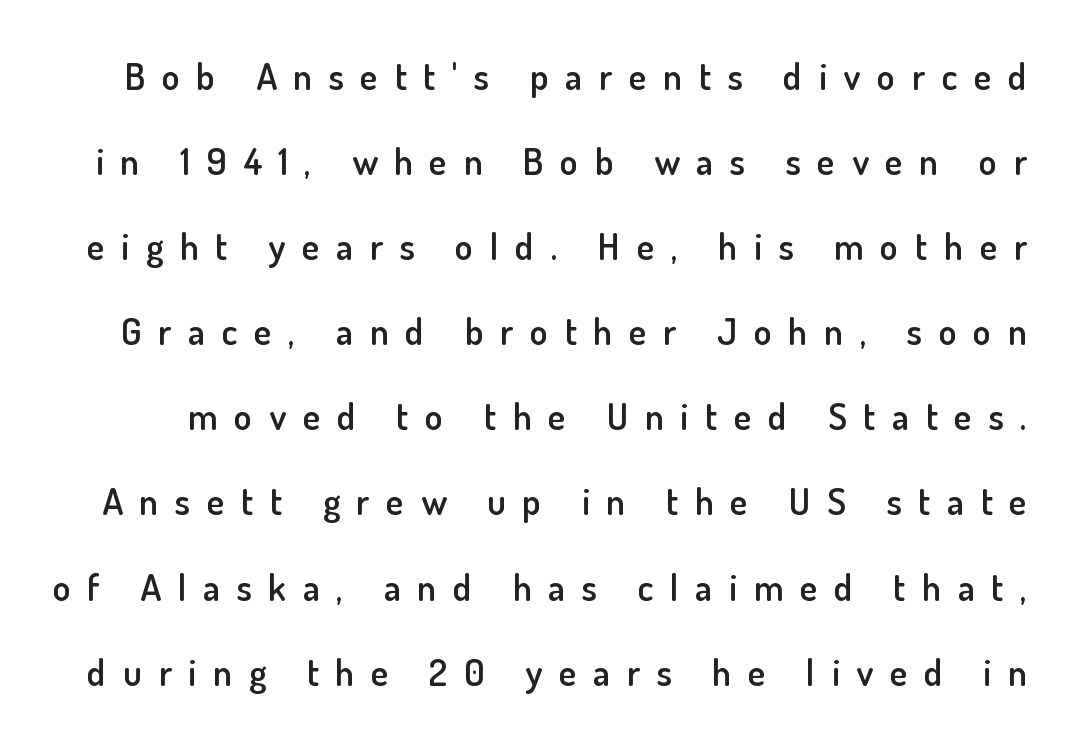
The image shows 37 px semibold sans-serif type, upright; set loose line spacing (2.3x), unusually wide letter spacing (+0.45 em), not underlined; low stroke contrast and a small x-height.
